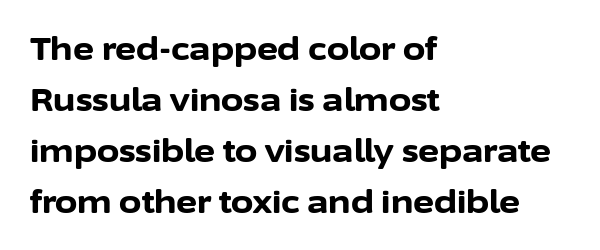
Q: Is the text bold? A: Yes.
Q: Is the text italic (slanted)? A: No, it is upright.
Q: Is the typeface a serif or a sans-serif typeface? A: Sans-serif.
Q: Is the text underlined? A: No.
Q: How is the paragraph aligned? A: Left-aligned.
Q: Is the spacing between letters normal or unusually wide? A: Normal.
Q: Is the spacing between lines tight, normal or loose? A: Normal.
Q: Width (condensed, normal, or wide)? A: Normal.
Q: Stroke contrast? A: Low.
Q: x-height? A: Medium.
Q: Monospaced? A: No.
